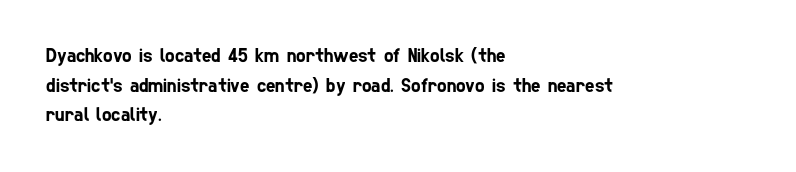
Q: Is the text underlined? A: No.
Q: How is the paragraph aligned? A: Left-aligned.
Q: Is the spacing between letters normal or unusually wide? A: Normal.
Q: Is the spacing between lines tight, normal or loose? A: Normal.
